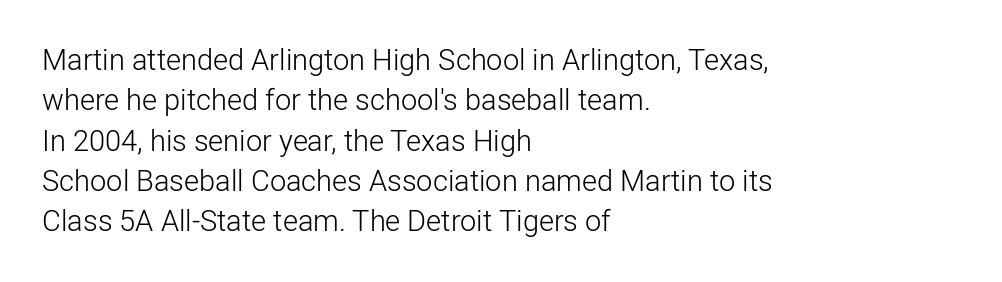
Q: Is the text bold? A: No.
Q: Is the text italic (slanted)? A: No, it is upright.
Q: Is the typeface a serif or a sans-serif typeface? A: Sans-serif.
Q: Is the text underlined? A: No.
Q: How is the paragraph aligned? A: Left-aligned.
Q: Is the spacing between letters normal or unusually wide? A: Normal.
Q: Is the spacing between lines tight, normal or loose? A: Normal.
Q: Width (condensed, normal, or wide)? A: Normal.
Q: Stroke contrast? A: Low.
Q: x-height? A: Medium.
Q: Monospaced? A: No.
